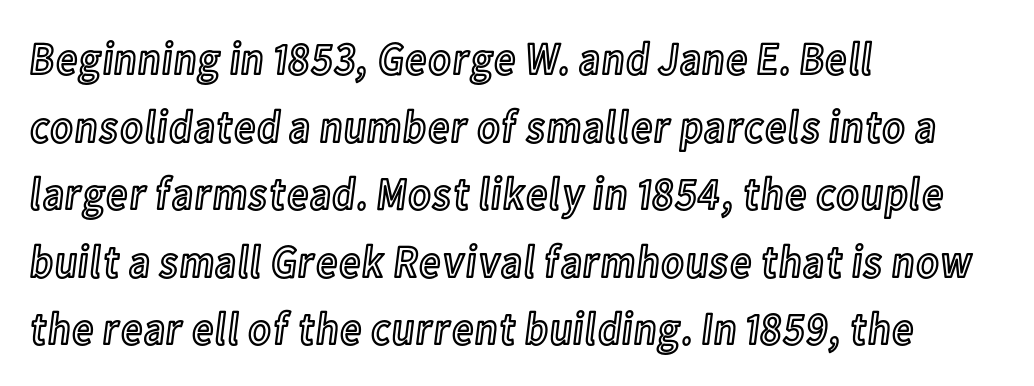
The image shows 46 px condensed type; set left-aligned, normal line spacing (1.47x), normal letter spacing, not underlined; a medium x-height.
